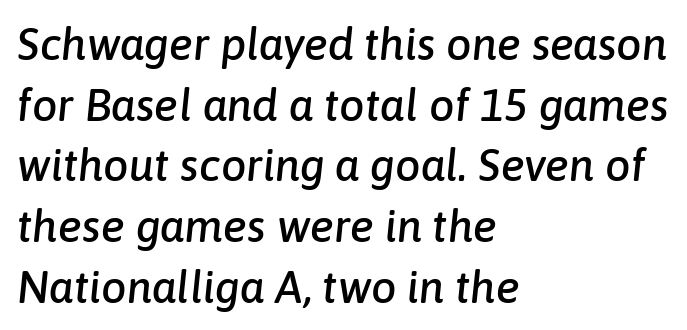
Q: Is the text italic (slanted)? A: Yes, it leans right by about 6 degrees.
Q: Is the text underlined? A: No.
Q: How is the paragraph aligned? A: Left-aligned.
Q: Is the spacing between letters normal or unusually wide? A: Normal.
Q: Is the spacing between lines tight, normal or loose? A: Normal.
Q: Width (condensed, normal, or wide)? A: Normal.
Q: Stroke contrast? A: Low.
Q: x-height? A: Medium.
Q: Monospaced? A: No.
